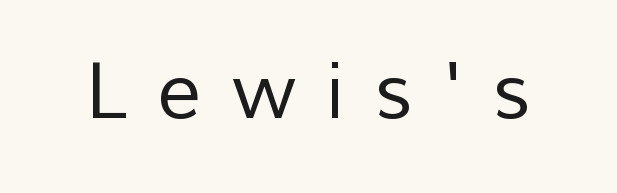
The face used here is proportionally spaced, like ordinary book or web type. Each letter's strokes conclude bluntly, with no projecting serifs. The letterforms sit at book weight or below. Nobody drew a line under any word here.
